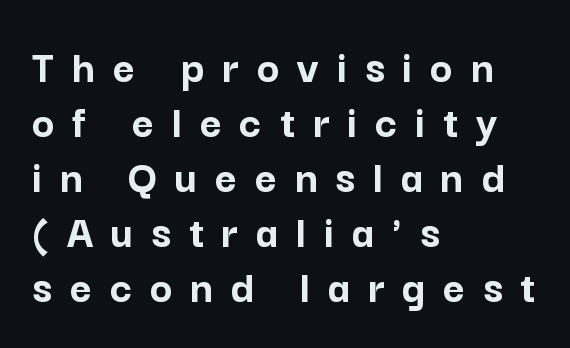
Posture: vertical. There is plenty of visible air inserted between adjacent glyphs. A classic flush-left, rag-right setting is used for this passage. Each letter keeps its own natural width here, so spacing adapts to shape. The letters carry no serifs — their stems end cleanly without finishing strokes. Bare-footed words on every line.
